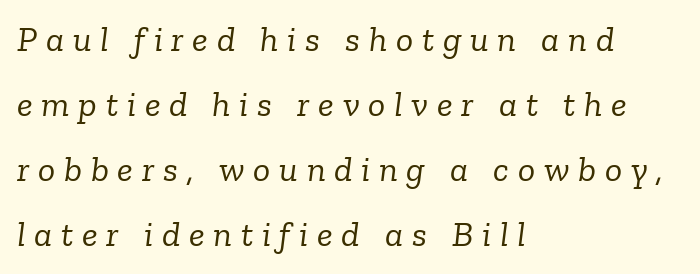
Spacing between characters has been opened up far beyond the box default. An italicized treatment has been applied to the whole sample. The face used here is proportionally spaced, like ordinary book or web type. A bare baseline throughout the passage. The typesetter chose a ragged-right arrangement here.
